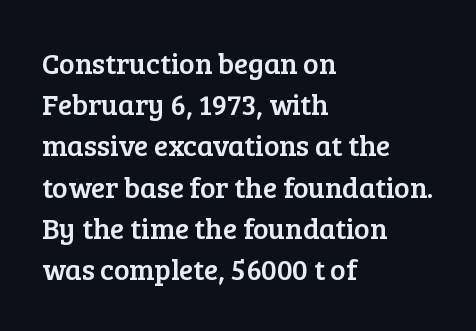
The image shows 29 px serif type, upright; set left-aligned, normal line spacing (1.42x), normal letter spacing, not underlined; low stroke contrast and a medium x-height.
